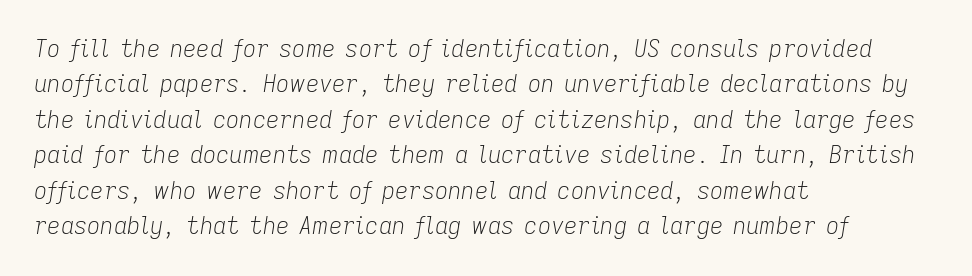
{"italic": "yes", "lean": "right", "slant_degrees": 9, "bold": "no", "underline": "no", "align": "left", "line_spacing": "normal", "line_spacing_ratio": 1.54, "letter_spacing": "normal", "letter_spacing_em": 0.0, "glyph_px": 23}
